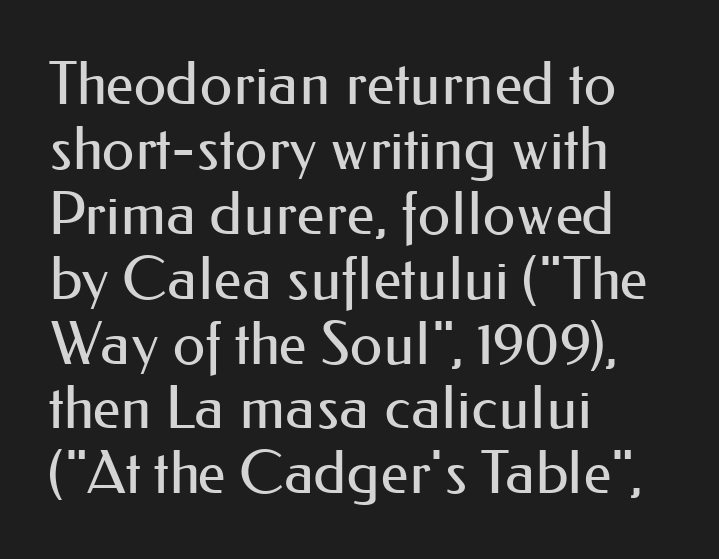
{"serif": "no", "italic": "no", "bold": "no", "weight": "regular", "width": "normal", "stroke_contrast": "medium", "x_height": "small", "monospaced": "no", "underline": "no", "align": "left", "line_spacing": "tight", "line_spacing_ratio": 1.1, "letter_spacing": "normal", "letter_spacing_em": 0.0, "glyph_px": 59}
